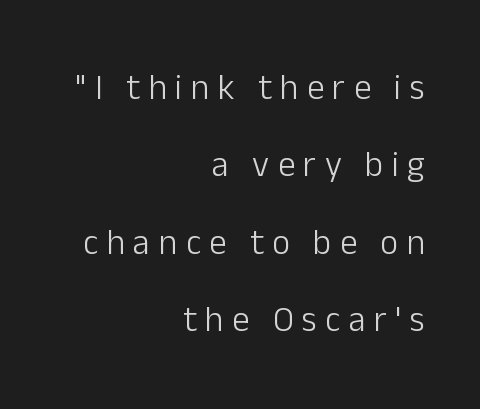
Q: Is the text bold? A: No.
Q: Is the text italic (slanted)? A: No, it is upright.
Q: Is the typeface a serif or a sans-serif typeface? A: Sans-serif.
Q: Is the text underlined? A: No.
Q: How is the paragraph aligned? A: Right-aligned.
Q: Is the spacing between letters normal or unusually wide? A: Unusually wide.
Q: Is the spacing between lines tight, normal or loose? A: Loose.
Q: Width (condensed, normal, or wide)? A: Normal.
Q: Stroke contrast? A: Low.
Q: x-height? A: Medium.
Q: Monospaced? A: No.
